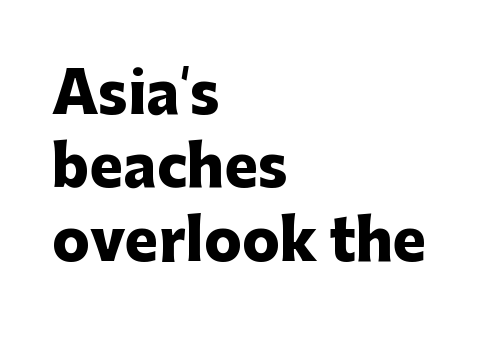
The image shows 56 px heavy sans-serif type, upright; set left-aligned, normal line spacing (1.31x), normal letter spacing, not underlined; low stroke contrast and a medium x-height.
